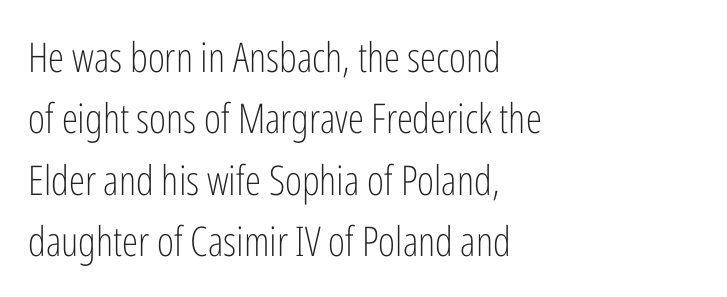
You can tell from the bare stems that sans-serif type was used. Plain, unruled lines of type. It's the straight-up-and-down kind of type. In terms of leading, this rendering sits right in the middle.
